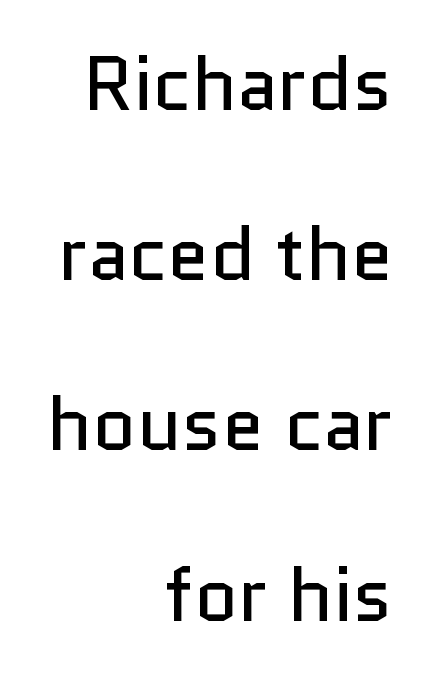
The image shows 76 px regular-weight sans-serif type, upright; set right-aligned, loose line spacing (2.24x), normal letter spacing, not underlined; low stroke contrast and a medium x-height.
